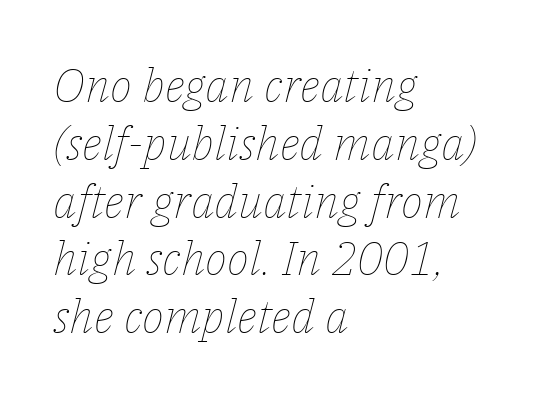
The image shows 47 px thin type, italic (leaning right); set left-aligned, line spacing 1.23x, normal letter spacing, not underlined; low stroke contrast and a medium x-height.
